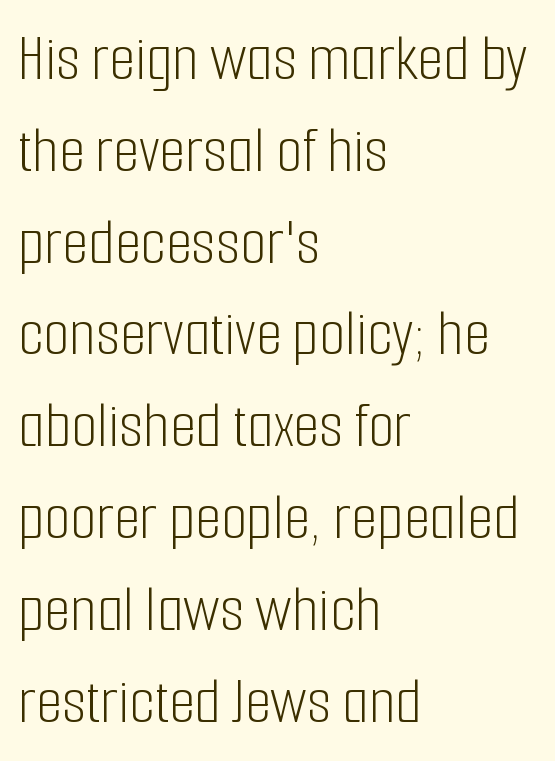
The specimen reads as upright at a glance. Think of a printed novel: that variable character pitch is what you see here. How would I describe the line gaps? Plain and ordinary. The ragged edge is on the right, which tells us the setting is flush left.
